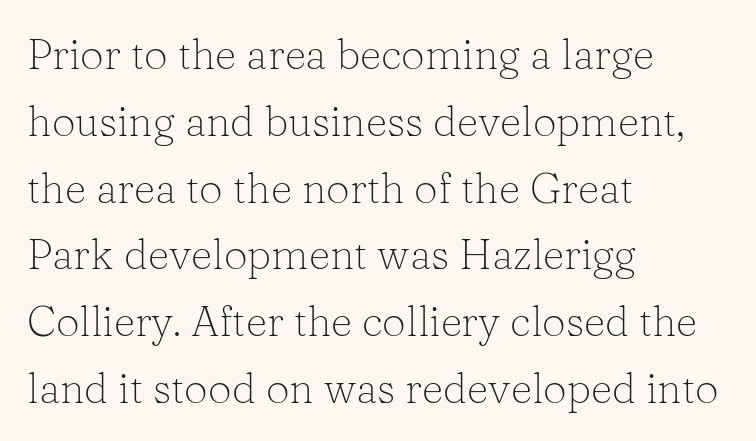
Letter spacing: default. Spacing verdict: proportional, widths tailored to each character. Is this a heavy cut? Hardly; it is regular or lighter. Every stem runs plumb, perpendicular to the baseline. Regular leading. I'd call this a serif setting — the letters wear small feet.
